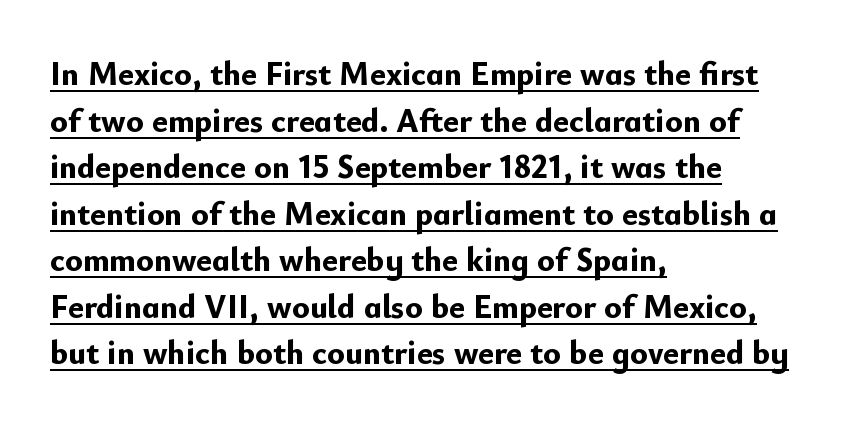
A roman cut, with each character standing at attention. Typographic density is high because the face is bold. The rendering uses natural spacing where letterforms have individual widths. The rendering anchors every line to the left-hand side. The rows are spaced the way most documents space them. This sample carries an underscore along the baseline area.
